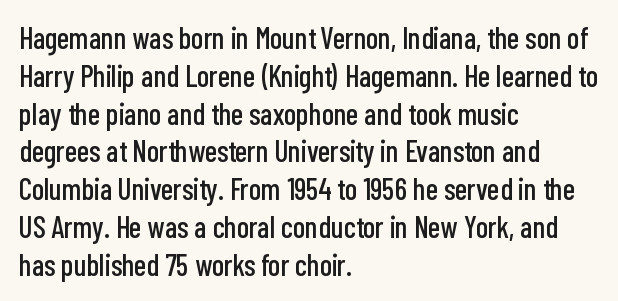
{"serif": "no", "italic": "no", "width": "condensed", "stroke_contrast": "low", "x_height": "medium", "monospaced": "no", "underline": "no", "align": "left", "line_spacing": "normal", "line_spacing_ratio": 1.26, "letter_spacing": "normal", "letter_spacing_em": 0.0, "glyph_px": 30}
